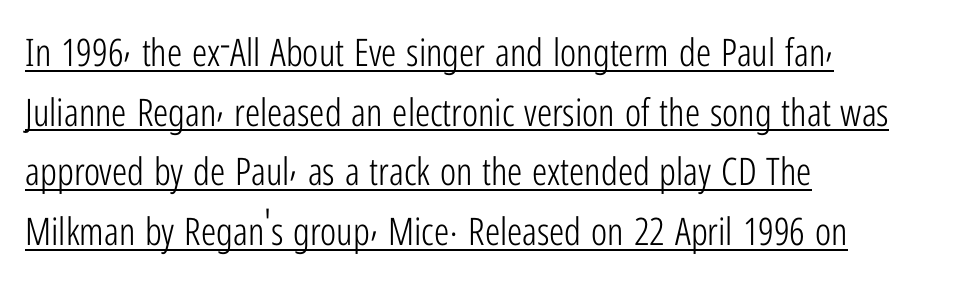
The image shows 38 px light, condensed sans-serif type, upright; set left-aligned, normal line spacing (1.57x), normal letter spacing, underlined; low stroke contrast and a medium x-height.
